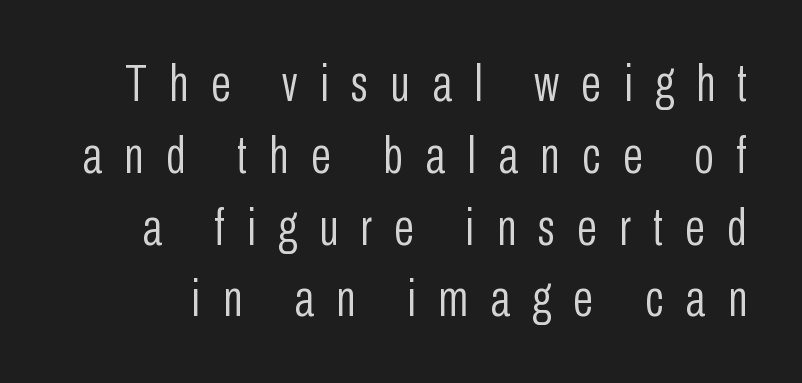
Q: Is the text bold? A: No.
Q: Is the text italic (slanted)? A: No, it is upright.
Q: Is the typeface a serif or a sans-serif typeface? A: Sans-serif.
Q: Is the text underlined? A: No.
Q: Is the spacing between letters normal or unusually wide? A: Unusually wide.
Q: Is the spacing between lines tight, normal or loose? A: Normal.
Q: Width (condensed, normal, or wide)? A: Condensed.
Q: Stroke contrast? A: Low.
Q: x-height? A: Medium.
Q: Monospaced? A: No.
